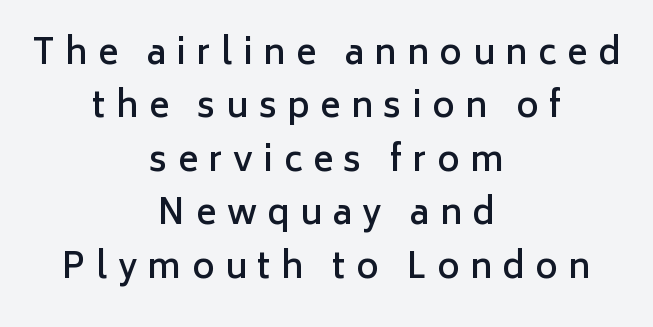
The image shows 34 px semibold sans-serif type, upright; set centered, normal line spacing (1.57x), unusually wide letter spacing (+0.31 em), not underlined; low stroke contrast and a medium x-height.
